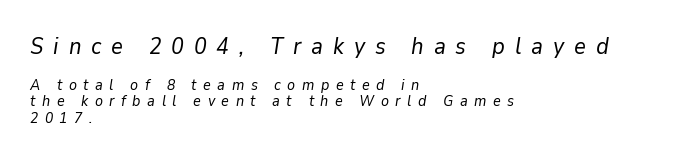
The image shows 23 px text type, italic (leaning right); set left-aligned, tight line spacing (1.1x), unusually wide letter spacing (+0.43 em), not underlined; the first (top) block is 1.53x larger.
